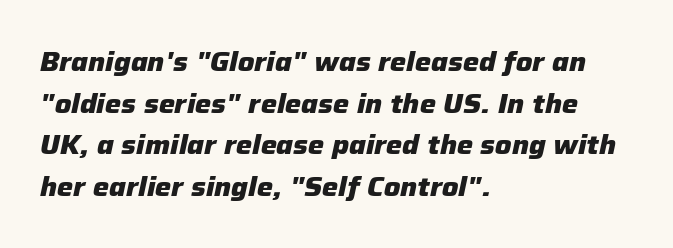
The image shows 27 px bold type, italic (leaning right); set left-aligned, normal line spacing (1.54x), normal letter spacing, not underlined.
